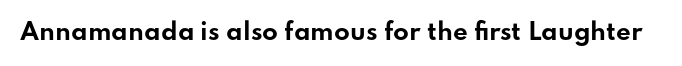
Notice how thick the strokes are: this is what a full bold looks like. In terms of letterspacing, this is plain default setting. The specimen omits any rule beneath the text block's lines. The lettering stays uniformly vertical, giving the passage a roman look.
